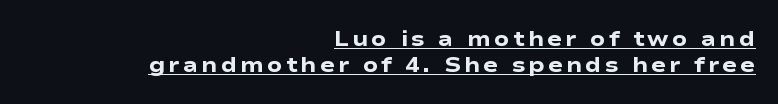
{"italic": "no", "bold": "yes", "underline": "yes", "align": "right", "line_spacing_ratio": 1.2, "glyph_px": 22}
